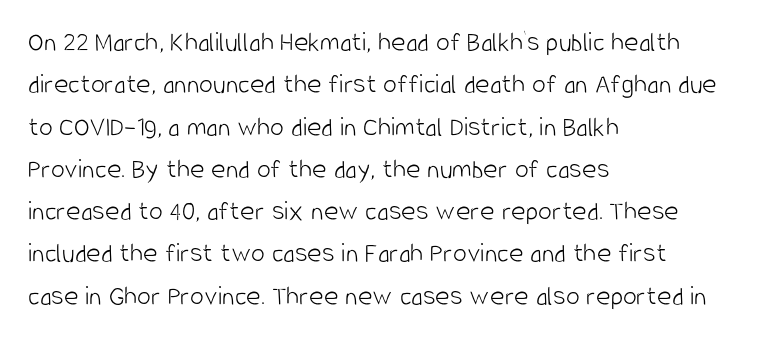
The image shows 28 px light, condensed sans-serif type, upright; set left-aligned, normal line spacing (1.51x), normal letter spacing, not underlined; low stroke contrast and a large x-height.
